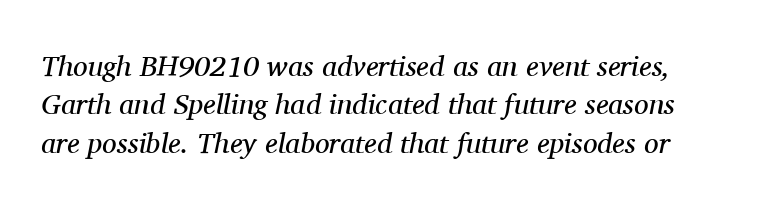
Q: Is the text bold? A: No.
Q: Is the text italic (slanted)? A: Yes, it leans right by about 11 degrees.
Q: Is the typeface a serif or a sans-serif typeface? A: Serif.
Q: Is the text underlined? A: No.
Q: Is the spacing between letters normal or unusually wide? A: Normal.
Q: Is the spacing between lines tight, normal or loose? A: Normal.
Q: Width (condensed, normal, or wide)? A: Normal.
Q: Stroke contrast? A: Medium.
Q: x-height? A: Medium.
Q: Monospaced? A: No.
